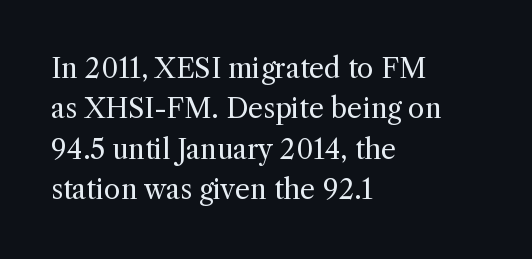
{"italic": "no", "bold": "no", "underline": "no", "align": "left", "line_spacing": "normal", "line_spacing_ratio": 1.5, "letter_spacing": "normal", "letter_spacing_em": 0.0, "glyph_px": 27}
